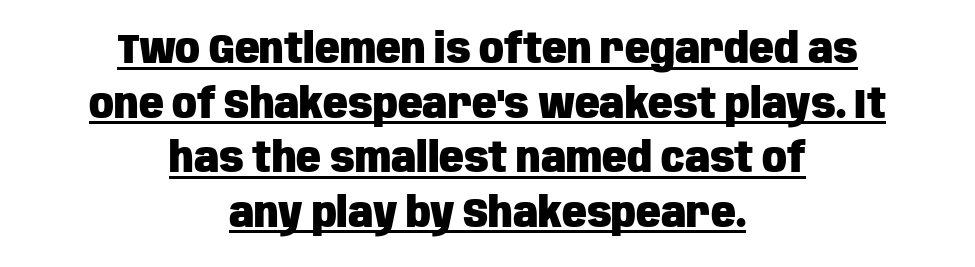
Typographically, this falls in the sans-serif category. Students, observe the line beneath the letters — that is underlining. Pretty heavy lettering here — definitely bold. Proportional: the letters do not fall into vertical columns.
